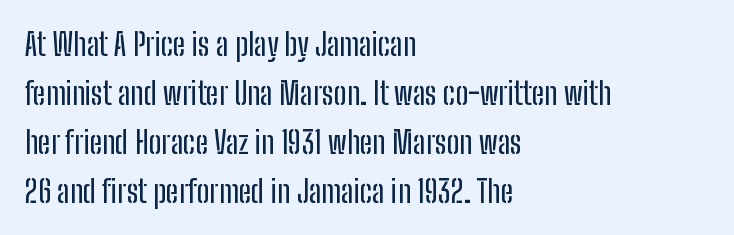
Q: Is the text italic (slanted)? A: No, it is upright.
Q: Is the typeface a serif or a sans-serif typeface? A: Sans-serif.
Q: Is the text underlined? A: No.
Q: How is the paragraph aligned? A: Left-aligned.
Q: Is the spacing between letters normal or unusually wide? A: Normal.
Q: Is the spacing between lines tight, normal or loose? A: Normal.
Q: Width (condensed, normal, or wide)? A: Condensed.
Q: Stroke contrast? A: Low.
Q: x-height? A: Medium.
Q: Monospaced? A: No.
